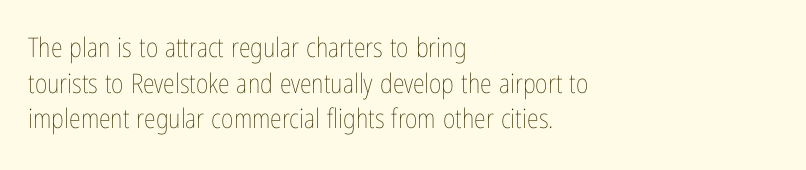
Q: Is the text bold? A: No.
Q: Is the text italic (slanted)? A: No, it is upright.
Q: Is the text underlined? A: No.
Q: How is the paragraph aligned? A: Left-aligned.
Q: Is the spacing between letters normal or unusually wide? A: Normal.
Q: Is the spacing between lines tight, normal or loose? A: Normal.
